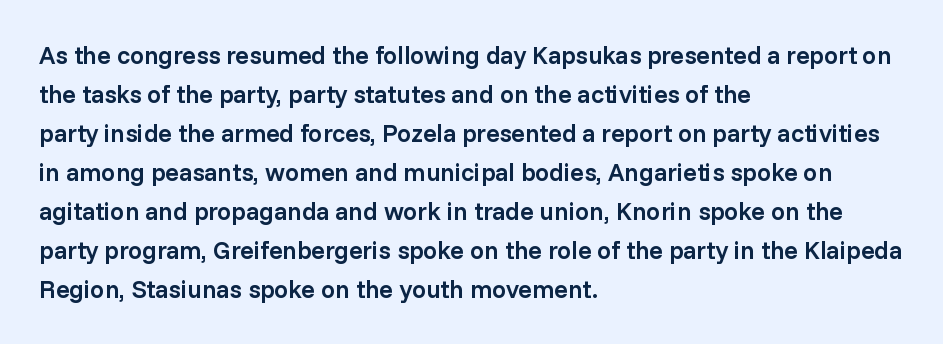
The image shows 25 px text type, upright; set left-aligned, normal line spacing (1.56x), normal letter spacing, not underlined.
